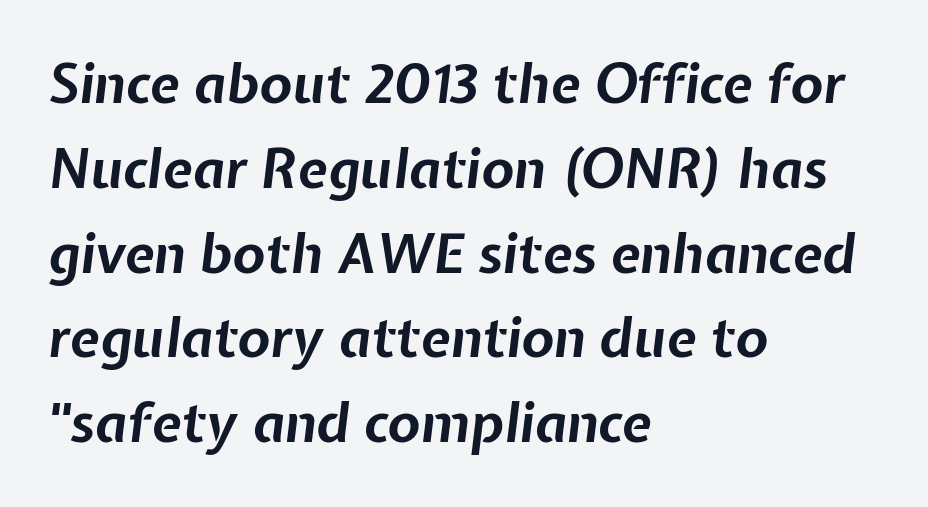
{"italic": "yes", "lean": "right", "slant_degrees": 7, "bold": "yes", "weight": "bold", "width": "normal", "stroke_contrast": "low", "x_height": "medium", "monospaced": "no", "underline": "no", "align": "left", "line_spacing": "normal", "line_spacing_ratio": 1.57, "letter_spacing": "normal", "letter_spacing_em": 0.0, "glyph_px": 54}
